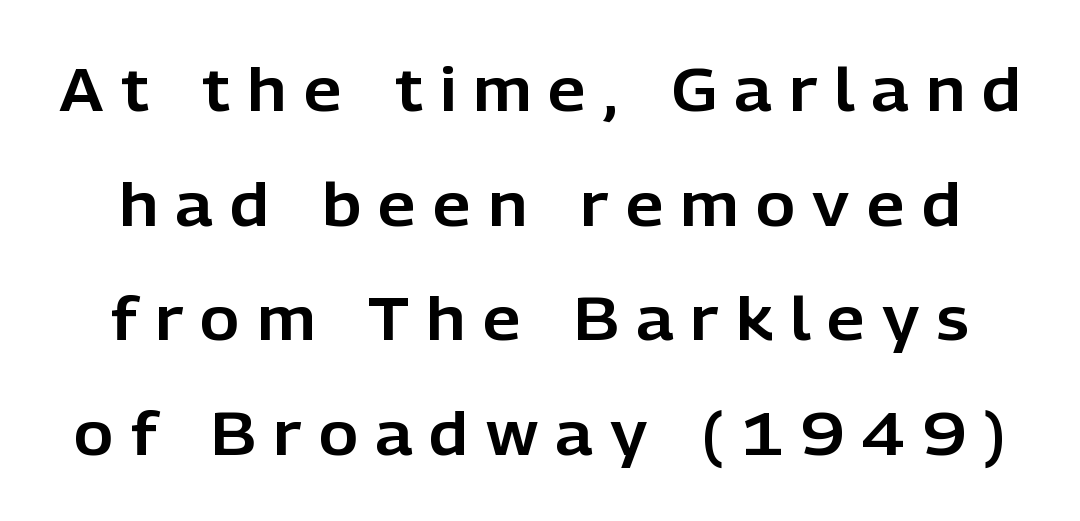
{"serif": "no", "italic": "no", "width": "normal", "stroke_contrast": "low", "x_height": "medium", "monospaced": "no", "underline": "no", "line_spacing": "loose", "line_spacing_ratio": 1.91, "letter_spacing": "wide", "letter_spacing_em": 0.29, "glyph_px": 60}
